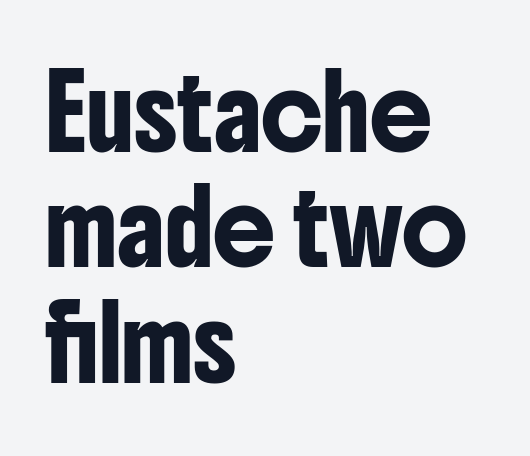
Note: no serifs on the glyphs. Anything drawn beneath the words? Only blank space. Evenly set lines give the paragraph a standard silhouette. Compared with typical body copy, the letter spacing here is the same. The rendering uses natural spacing where letterforms have individual widths. Compared with a centered layout, this one pins lines to the left instead.
